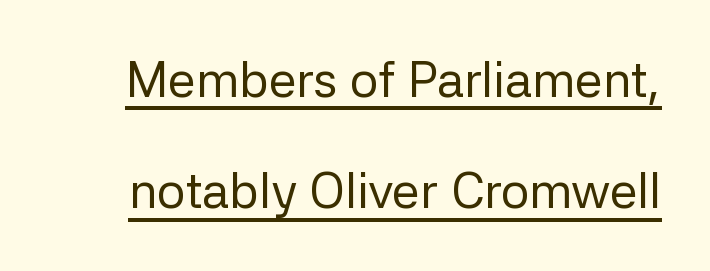
The image shows 50 px regular-weight sans-serif type, upright; set loose line spacing (2.23x), normal letter spacing, underlined; low stroke contrast and a medium x-height.
